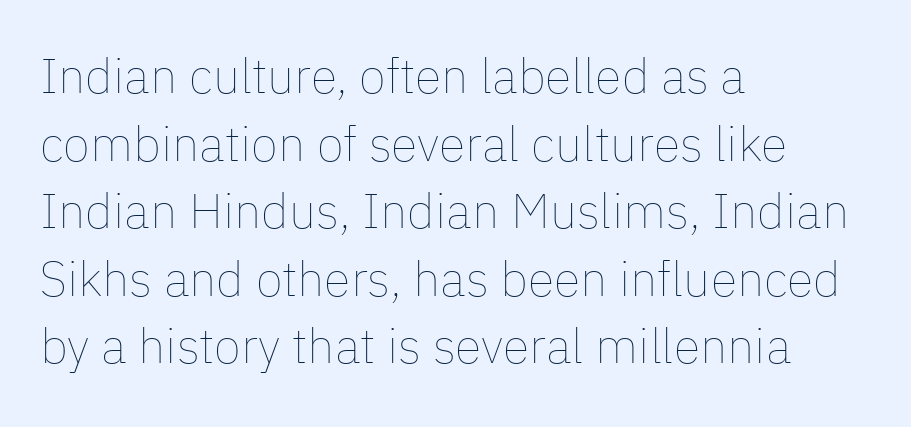
Leftover space on each line is placed entirely after the last word. A roman cut, with each character standing at attention. Nothing unusual about the tracking: characters are spaced as the font intends. Rule under the text: the space is simply empty. You could not count columns in this text — the font is proportionally spaced.
